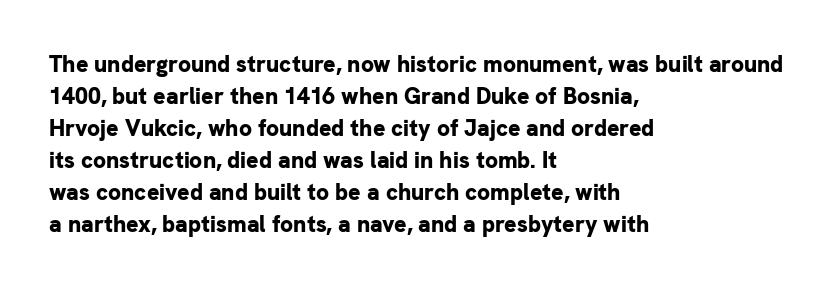
Compared with typical paragraphs, the rows here are spaced about the same. In terms of posture, this sample is upright. You'd pick this weight for a headline — it's a proper bold. Typeset ragged right — the left edge is the straight one.
